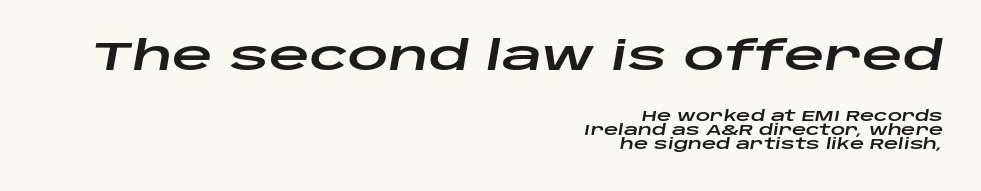
Q: Is the text italic (slanted)? A: Yes, it leans right by about 10 degrees.
Q: Is the text underlined? A: No.
Q: How is the paragraph aligned? A: Right-aligned.
Q: Is the spacing between letters normal or unusually wide? A: Normal.
Q: Is the spacing between lines tight, normal or loose? A: Tight.
Q: Which block of text is set in a larger size, the first (top) or the second (bottom)? A: The first (top) one.
Q: Width (condensed, normal, or wide)? A: Wide.
Q: Stroke contrast? A: Low.
Q: x-height? A: Large.
Q: Monospaced? A: No.
